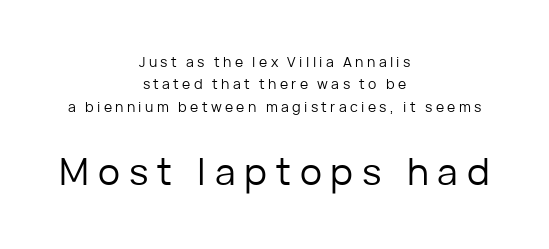
{"serif": "no", "italic": "no", "bold": "no", "weight": "regular", "width": "normal", "stroke_contrast": "low", "x_height": "medium", "monospaced": "no", "underline": "no", "align": "center", "line_spacing": "normal", "line_spacing_ratio": 1.59, "letter_spacing": "wide", "letter_spacing_em": 0.24, "larger_block": "second", "size_ratio": 2.64, "glyph_px": 37}
